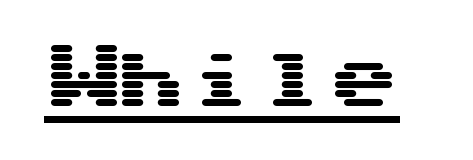
The image shows 71 px wide sans-serif type, upright, monospaced; set normal letter spacing, underlined; medium stroke contrast and a medium x-height.
